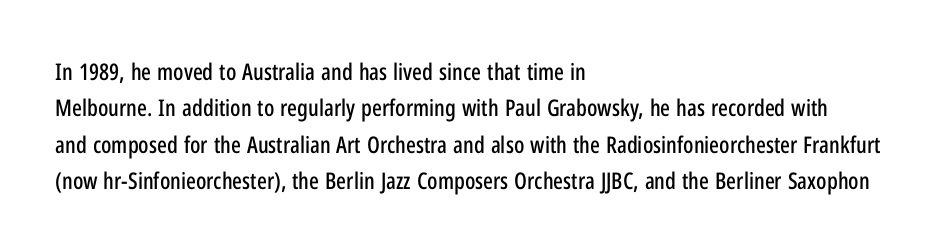
Q: Is the text italic (slanted)? A: No, it is upright.
Q: Is the text underlined? A: No.
Q: How is the paragraph aligned? A: Left-aligned.
Q: Is the spacing between letters normal or unusually wide? A: Normal.
Q: Is the spacing between lines tight, normal or loose? A: Normal.
